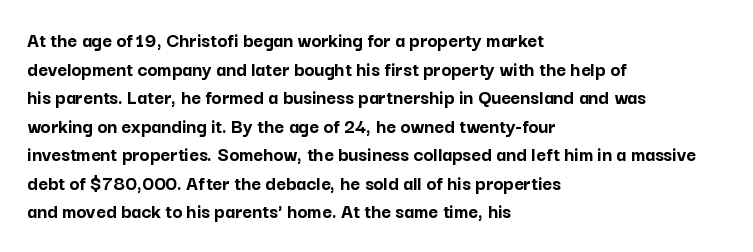
Q: Is the text bold? A: Yes.
Q: Is the text italic (slanted)? A: No, it is upright.
Q: Is the text underlined? A: No.
Q: How is the paragraph aligned? A: Left-aligned.
Q: Is the spacing between letters normal or unusually wide? A: Normal.
Q: Is the spacing between lines tight, normal or loose? A: Normal.
